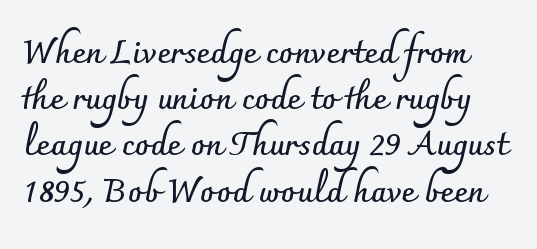
Q: Is the text bold? A: Yes.
Q: Is the text italic (slanted)? A: Yes.
Q: Is the typeface a serif or a sans-serif typeface? A: Sans-serif.
Q: Is the text underlined? A: No.
Q: Is the spacing between letters normal or unusually wide? A: Normal.
Q: Is the spacing between lines tight, normal or loose? A: Normal.
Q: Width (condensed, normal, or wide)? A: Normal.
Q: Stroke contrast? A: Low.
Q: x-height? A: Small.
Q: Monospaced? A: No.
